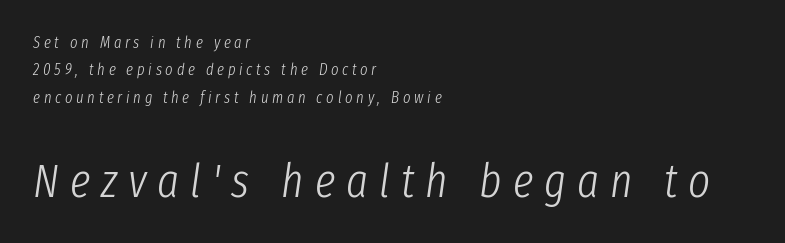
The image shows 47 px light, condensed type, italic (leaning right); set left-aligned, line spacing 1.71x, unusually wide letter spacing (+0.23 em), not underlined; the second (bottom) block is 2.94x larger; low stroke contrast and a medium x-height.
